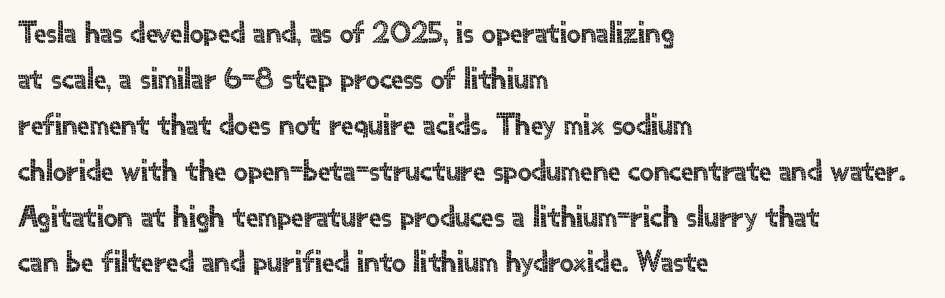
Q: Is the text italic (slanted)? A: No, it is upright.
Q: Is the typeface a serif or a sans-serif typeface? A: Sans-serif.
Q: Is the text underlined? A: No.
Q: How is the paragraph aligned? A: Left-aligned.
Q: Is the spacing between letters normal or unusually wide? A: Normal.
Q: Is the spacing between lines tight, normal or loose? A: Normal.
Q: Width (condensed, normal, or wide)? A: Normal.
Q: x-height? A: Small.
Q: Monospaced? A: No.
